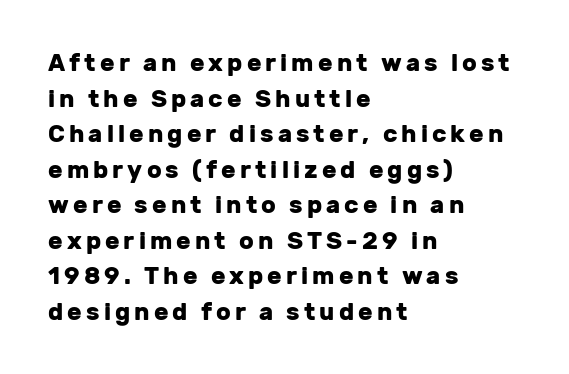
{"italic": "no", "bold": "yes", "underline": "no", "align": "left", "line_spacing": "normal", "line_spacing_ratio": 1.48, "glyph_px": 24}
